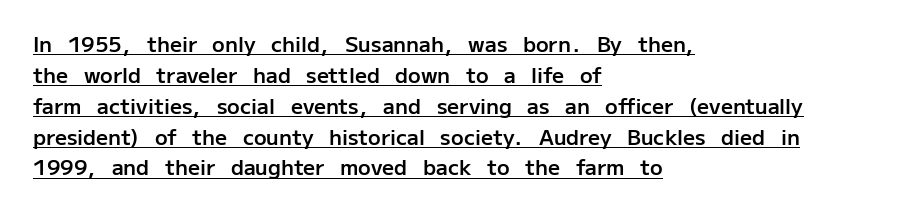
{"italic": "no", "bold": "semi", "underline": "yes", "align": "left", "line_spacing": "normal", "line_spacing_ratio": 1.47, "letter_spacing": "normal", "letter_spacing_em": 0.0, "glyph_px": 21}
